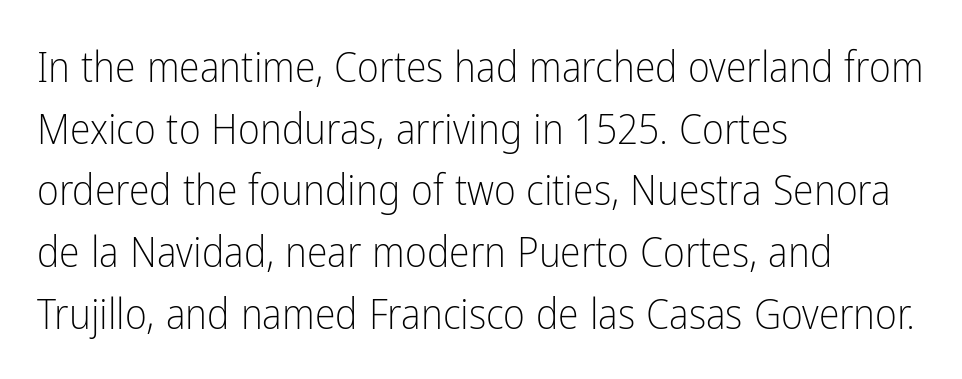
{"serif": "no", "italic": "no", "bold": "no", "weight": "light", "width": "condensed", "stroke_contrast": "low", "x_height": "medium", "monospaced": "no", "underline": "no", "align": "left", "line_spacing": "normal", "line_spacing_ratio": 1.47, "letter_spacing": "normal", "letter_spacing_em": 0.0, "glyph_px": 42}
